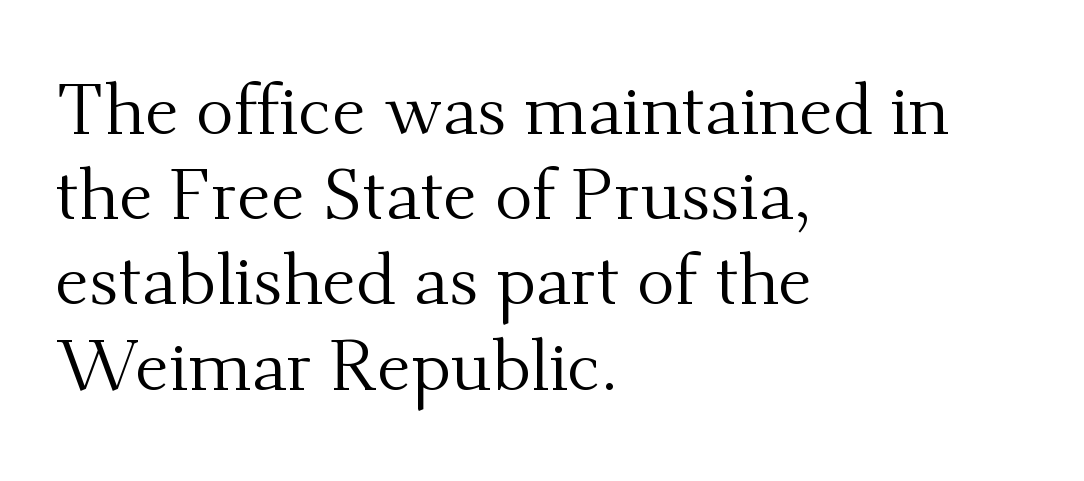
Q: Is the text bold? A: No.
Q: Is the text italic (slanted)? A: No, it is upright.
Q: Is the typeface a serif or a sans-serif typeface? A: Serif.
Q: Is the text underlined? A: No.
Q: How is the paragraph aligned? A: Left-aligned.
Q: Is the spacing between letters normal or unusually wide? A: Normal.
Q: Width (condensed, normal, or wide)? A: Normal.
Q: Stroke contrast? A: Medium.
Q: x-height? A: Small.
Q: Monospaced? A: No.
